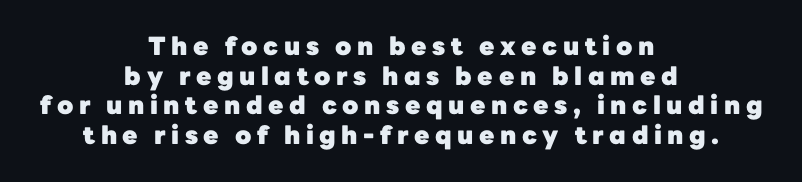
{"italic": "no", "bold": "yes", "underline": "no", "align": "center", "line_spacing_ratio": 1.19, "letter_spacing": "wide", "letter_spacing_em": 0.22, "glyph_px": 25}
